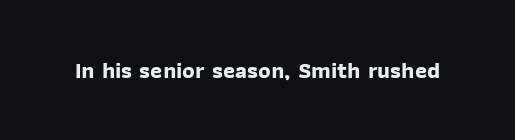
Compared with typical body copy, the letter spacing here is the same. A bare baseline throughout the passage. Chunky letters — that's bold for sure.
